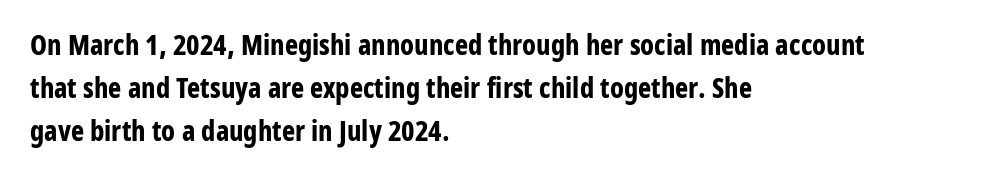
The image shows 28 px bold, condensed sans-serif type, upright; set left-aligned, normal line spacing (1.53x), normal letter spacing, not underlined; low stroke contrast and a medium x-height.
